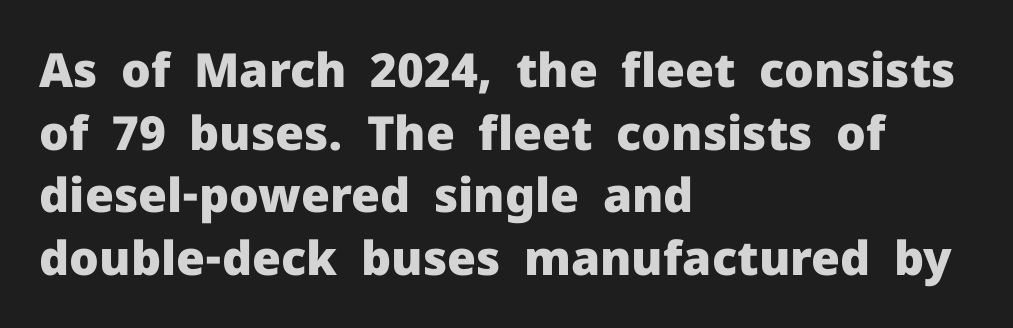
Each letter keeps its own natural width here, so spacing adapts to shape. The specimen omits any rule beneath the text block's lines. In terms of weight, the rendering is a true, heavy bold. This sample uses a sans-serif face. Horizontal alignment here is leftward, the default for most running prose. A typesetter would mark this as roman, not italic.
